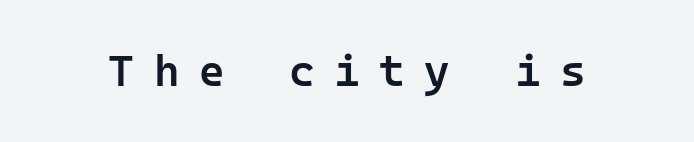
Q: Is the text bold? A: Semi-bold.
Q: Is the text italic (slanted)? A: No, it is upright.
Q: Is the typeface a serif or a sans-serif typeface? A: Sans-serif.
Q: Is the text underlined? A: No.
Q: Is the spacing between letters normal or unusually wide? A: Unusually wide.
Q: Width (condensed, normal, or wide)? A: Normal.
Q: Stroke contrast? A: Low.
Q: x-height? A: Medium.
Q: Monospaced? A: Yes.
